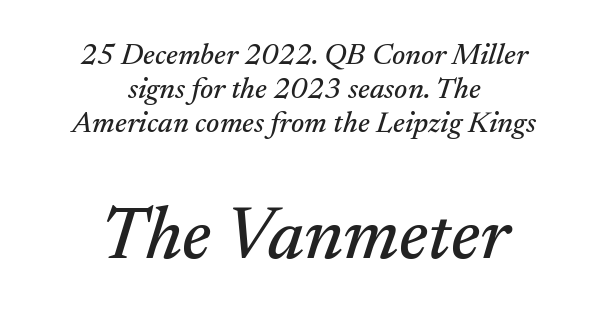
{"serif": "yes", "italic": "yes", "lean": "right", "slant_degrees": 17, "width": "normal", "stroke_contrast": "medium", "x_height": "small", "monospaced": "no", "underline": "no", "align": "center", "line_spacing": "tight", "line_spacing_ratio": 1.14, "letter_spacing": "normal", "letter_spacing_em": 0.0, "larger_block": "second", "size_ratio": 2.47, "glyph_px": 74}
